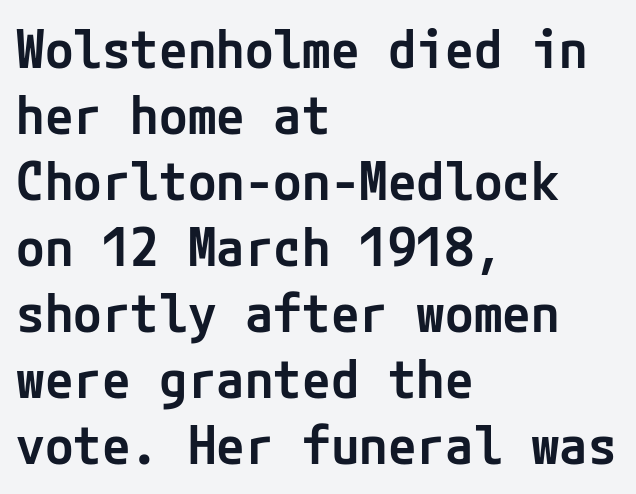
Q: Is the text bold? A: Semi-bold.
Q: Is the text italic (slanted)? A: No, it is upright.
Q: Is the typeface a serif or a sans-serif typeface? A: Sans-serif.
Q: Is the text underlined? A: No.
Q: How is the paragraph aligned? A: Left-aligned.
Q: Is the spacing between letters normal or unusually wide? A: Normal.
Q: Is the spacing between lines tight, normal or loose? A: Normal.
Q: Width (condensed, normal, or wide)? A: Normal.
Q: Stroke contrast? A: Low.
Q: x-height? A: Medium.
